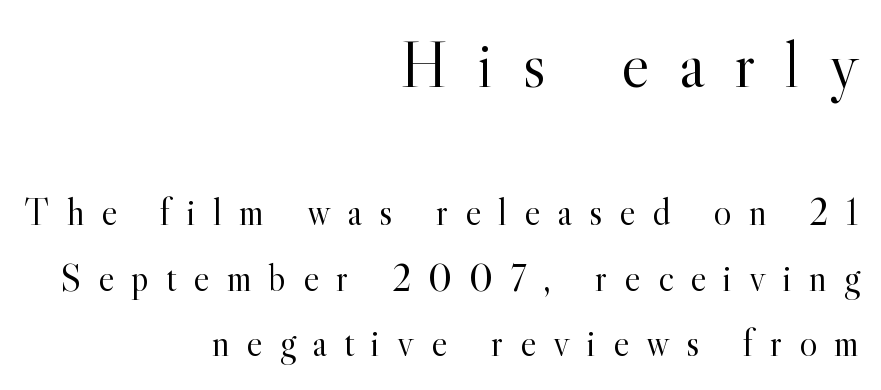
The image shows 66 px light serif type, upright; set right-aligned, line spacing 1.72x, unusually wide letter spacing (+0.45 em), not underlined; the first (top) block is 1.74x larger; a small x-height.
